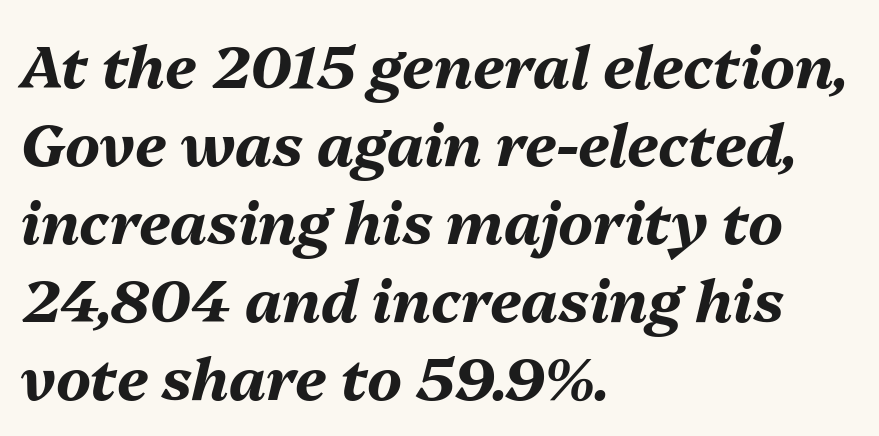
{"italic": "yes", "lean": "right", "slant_degrees": 13, "bold": "yes", "weight": "bold", "width": "normal", "stroke_contrast": "medium", "x_height": "medium", "monospaced": "no", "underline": "no", "align": "left", "line_spacing": "normal", "line_spacing_ratio": 1.32, "letter_spacing": "normal", "letter_spacing_em": 0.0, "glyph_px": 59}
